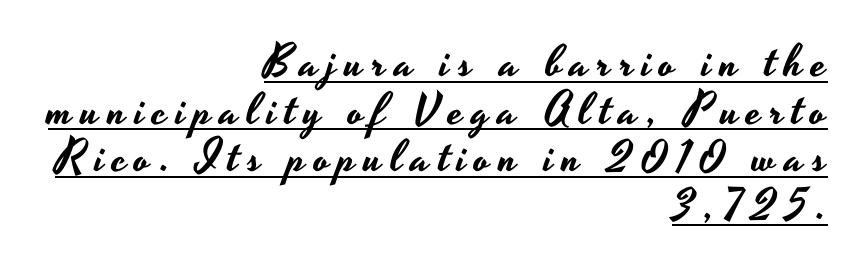
Q: Is the text italic (slanted)? A: Yes.
Q: Is the typeface a serif or a sans-serif typeface? A: Sans-serif.
Q: Is the text underlined? A: Yes.
Q: How is the paragraph aligned? A: Right-aligned.
Q: Is the spacing between lines tight, normal or loose? A: Tight.
Q: Width (condensed, normal, or wide)? A: Wide.
Q: Stroke contrast? A: Low.
Q: x-height? A: Small.
Q: Monospaced? A: No.
